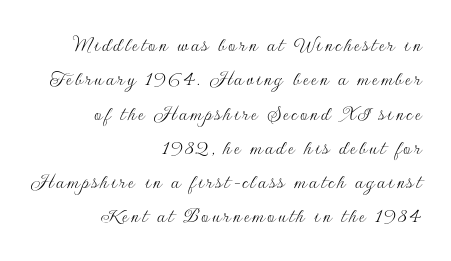
The image shows 23 px text type; set right-aligned, normal line spacing (1.49x), not underlined.
